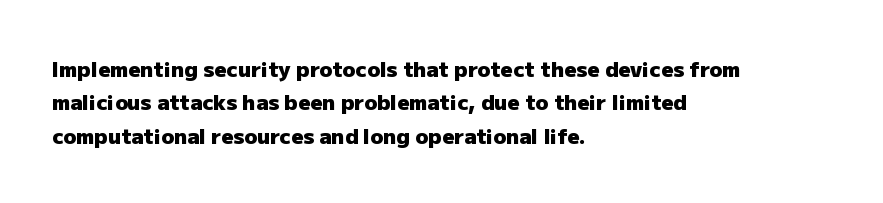
Q: Is the text bold? A: Yes.
Q: Is the text italic (slanted)? A: No, it is upright.
Q: Is the text underlined? A: No.
Q: How is the paragraph aligned? A: Left-aligned.
Q: Is the spacing between letters normal or unusually wide? A: Normal.
Q: Is the spacing between lines tight, normal or loose? A: Normal.
